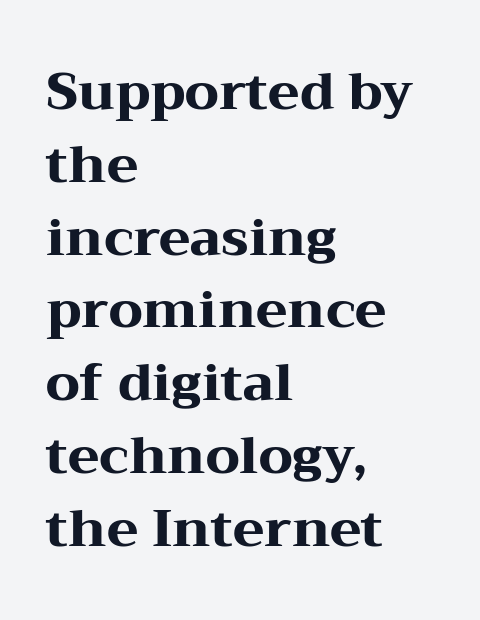
Q: Is the text bold? A: Yes.
Q: Is the text italic (slanted)? A: No, it is upright.
Q: Is the typeface a serif or a sans-serif typeface? A: Serif.
Q: Is the text underlined? A: No.
Q: How is the paragraph aligned? A: Left-aligned.
Q: Is the spacing between letters normal or unusually wide? A: Normal.
Q: Is the spacing between lines tight, normal or loose? A: Normal.
Q: Width (condensed, normal, or wide)? A: Wide.
Q: Stroke contrast? A: Medium.
Q: x-height? A: Medium.
Q: Monospaced? A: No.
